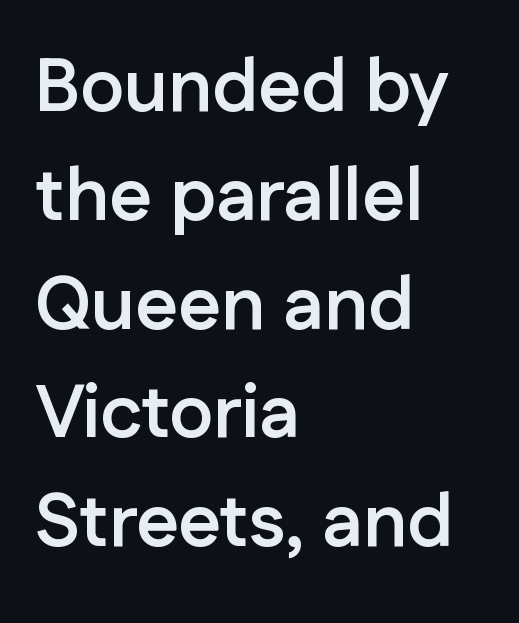
Q: Is the text bold? A: Yes.
Q: Is the text italic (slanted)? A: No, it is upright.
Q: Is the typeface a serif or a sans-serif typeface? A: Sans-serif.
Q: Is the text underlined? A: No.
Q: How is the paragraph aligned? A: Left-aligned.
Q: Is the spacing between letters normal or unusually wide? A: Normal.
Q: Is the spacing between lines tight, normal or loose? A: Normal.
Q: Width (condensed, normal, or wide)? A: Normal.
Q: Stroke contrast? A: Low.
Q: x-height? A: Medium.
Q: Monospaced? A: No.
